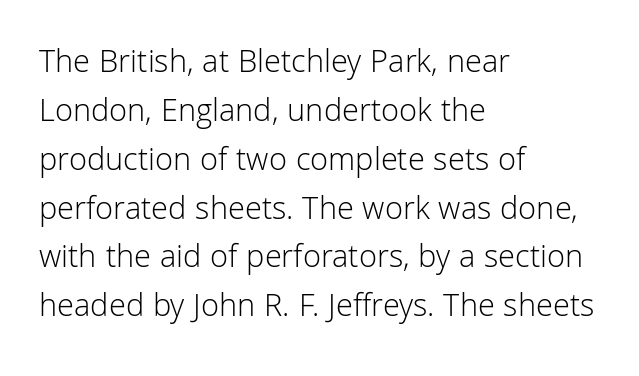
The image shows 33 px light sans-serif type, upright; set left-aligned, normal line spacing (1.48x), normal letter spacing, not underlined; low stroke contrast and a medium x-height.
